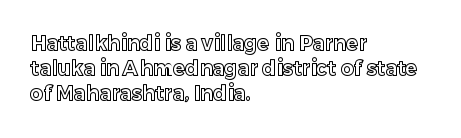
These lines keep a tight, regular rhythm from letter to letter. Successive baselines arrive at the customary interval. Unmarked baselines from the first word to the last. Casual observation: everything's shoved over to the left. This sample uses an upright cut, with every glyph sitting square on the baseline.
